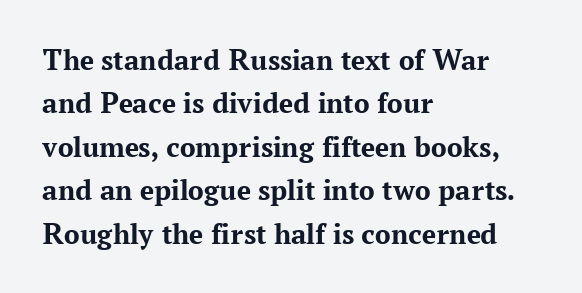
{"serif": "yes", "italic": "no", "bold": "yes", "weight": "bold", "width": "normal", "stroke_contrast": "medium", "x_height": "medium", "monospaced": "no", "underline": "no", "align": "left", "line_spacing": "normal", "line_spacing_ratio": 1.4, "letter_spacing": "normal", "letter_spacing_em": 0.0, "glyph_px": 31}
